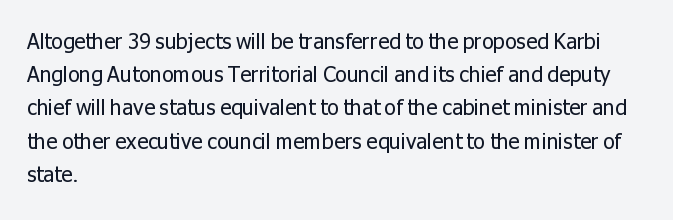
{"italic": "no", "bold": "no", "underline": "no", "align": "left", "line_spacing": "normal", "line_spacing_ratio": 1.58, "letter_spacing": "normal", "letter_spacing_em": 0.0, "glyph_px": 21}
